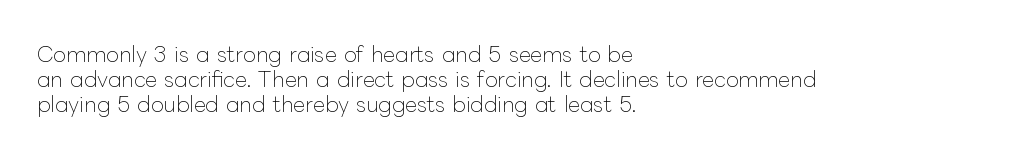
{"italic": "no", "bold": "no", "underline": "no", "align": "left", "line_spacing_ratio": 1.2, "letter_spacing": "normal", "letter_spacing_em": 0.0, "glyph_px": 21}
